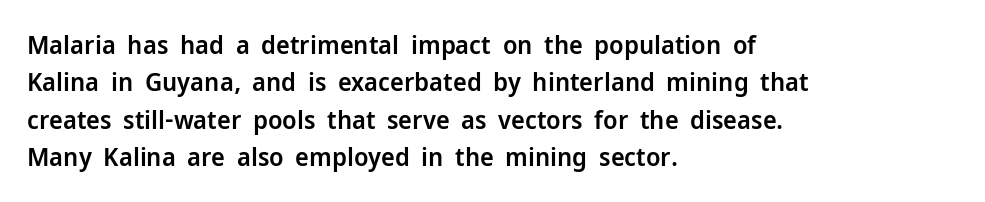
{"italic": "no", "bold": "semi", "underline": "no", "align": "left", "line_spacing": "normal", "line_spacing_ratio": 1.44, "letter_spacing": "normal", "letter_spacing_em": 0.0, "glyph_px": 26}
